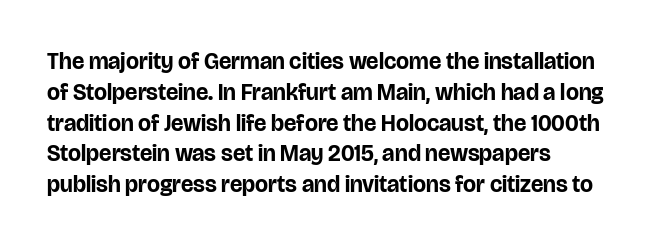
Q: Is the text bold? A: Yes.
Q: Is the text italic (slanted)? A: No, it is upright.
Q: Is the text underlined? A: No.
Q: How is the paragraph aligned? A: Left-aligned.
Q: Is the spacing between letters normal or unusually wide? A: Normal.
Q: Is the spacing between lines tight, normal or loose? A: Normal.
